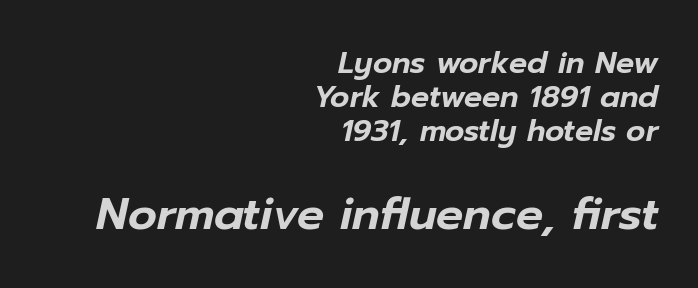
Q: Is the text italic (slanted)? A: Yes, it leans right by about 12 degrees.
Q: Is the text underlined? A: No.
Q: How is the paragraph aligned? A: Right-aligned.
Q: Is the spacing between letters normal or unusually wide? A: Normal.
Q: Is the spacing between lines tight, normal or loose? A: Tight.
Q: Which block of text is set in a larger size, the first (top) or the second (bottom)? A: The second (bottom) one.
Q: Width (condensed, normal, or wide)? A: Normal.
Q: Stroke contrast? A: Low.
Q: x-height? A: Medium.
Q: Monospaced? A: No.
